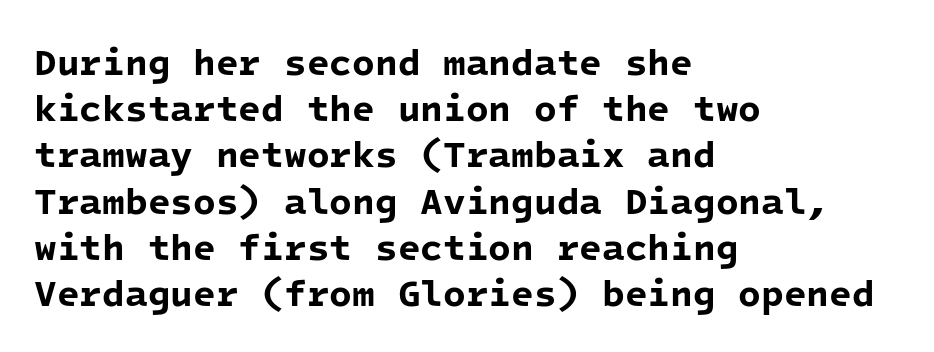
{"serif": "no", "bold": "yes", "weight": "bold", "width": "normal", "stroke_contrast": "low", "x_height": "medium", "monospaced": "yes", "underline": "no", "align": "left", "line_spacing": "normal", "line_spacing_ratio": 1.25, "letter_spacing": "normal", "letter_spacing_em": 0.0, "glyph_px": 37}
